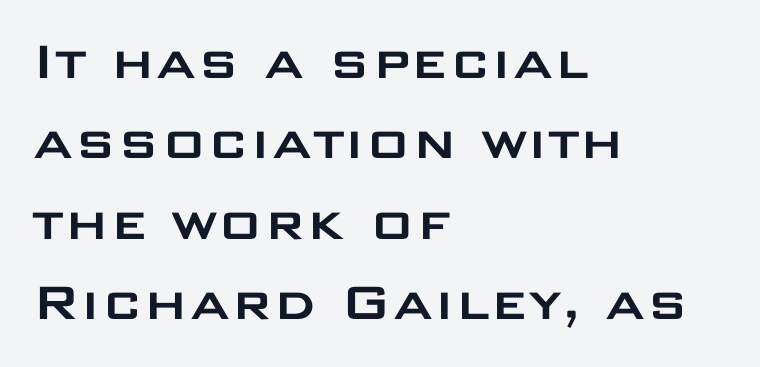
The image shows 60 px wide sans-serif type, upright; set left-aligned, normal line spacing (1.34x), normal letter spacing, not underlined; low stroke contrast and a large x-height.
